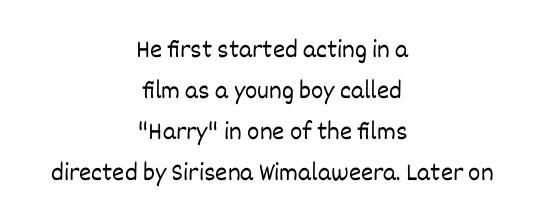
Q: Is the text bold? A: No.
Q: Is the text italic (slanted)? A: No, it is upright.
Q: Is the text underlined? A: No.
Q: How is the paragraph aligned? A: Centered.
Q: Is the spacing between letters normal or unusually wide? A: Normal.
Q: Is the spacing between lines tight, normal or loose? A: Normal.
